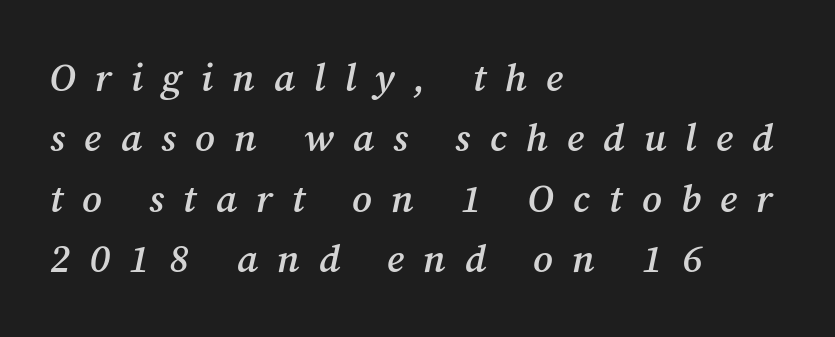
The passage shown leans; its letterforms are oblique. Each line starts at the same left margin while the right side varies. Does the weight exceed regular? Yes, but only to semibold. Do the characters align in a grid? No, the font is proportional.
